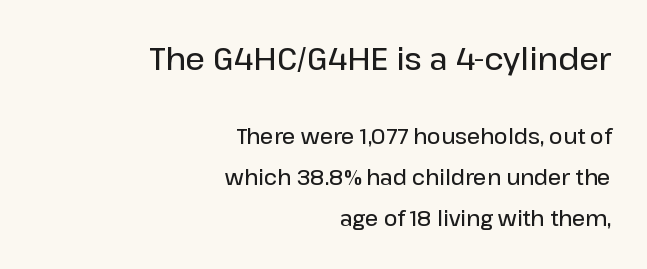
Q: Is the text bold? A: Semi-bold.
Q: Is the text italic (slanted)? A: No, it is upright.
Q: Is the typeface a serif or a sans-serif typeface? A: Sans-serif.
Q: Is the text underlined? A: No.
Q: How is the paragraph aligned? A: Right-aligned.
Q: Is the spacing between letters normal or unusually wide? A: Normal.
Q: Is the spacing between lines tight, normal or loose? A: Loose.
Q: Which block of text is set in a larger size, the first (top) or the second (bottom)? A: The first (top) one.
Q: Width (condensed, normal, or wide)? A: Normal.
Q: Stroke contrast? A: Low.
Q: x-height? A: Medium.
Q: Monospaced? A: No.
